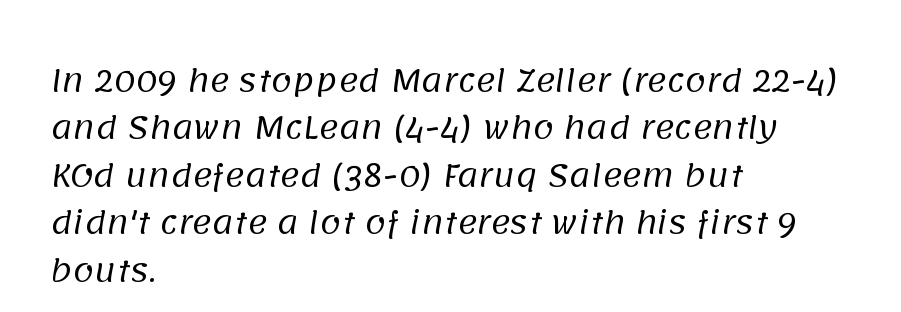
Q: Is the text bold? A: No.
Q: Is the typeface a serif or a sans-serif typeface? A: Sans-serif.
Q: Is the text underlined? A: No.
Q: How is the paragraph aligned? A: Left-aligned.
Q: Is the spacing between letters normal or unusually wide? A: Normal.
Q: Is the spacing between lines tight, normal or loose? A: Normal.
Q: Width (condensed, normal, or wide)? A: Normal.
Q: Stroke contrast? A: Low.
Q: x-height? A: Large.
Q: Monospaced? A: No.
